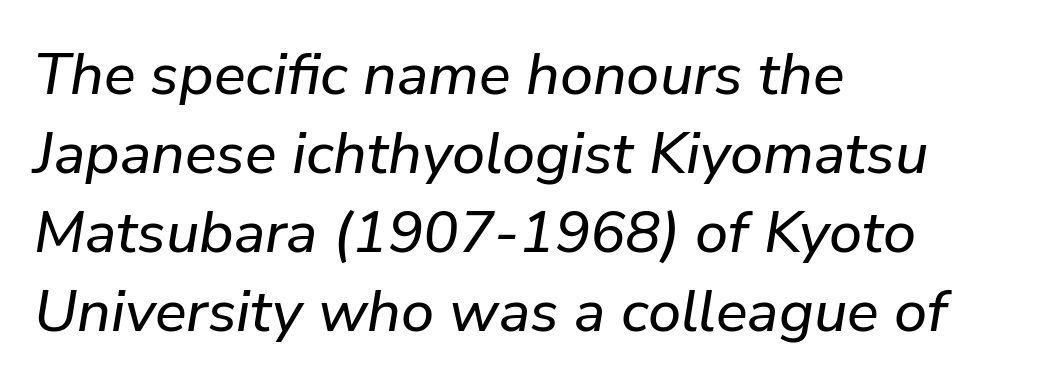
{"italic": "yes", "lean": "right", "slant_degrees": 9, "width": "normal", "stroke_contrast": "low", "x_height": "medium", "monospaced": "no", "underline": "no", "align": "left", "line_spacing": "normal", "line_spacing_ratio": 1.34, "letter_spacing": "normal", "letter_spacing_em": 0.0, "glyph_px": 59}
